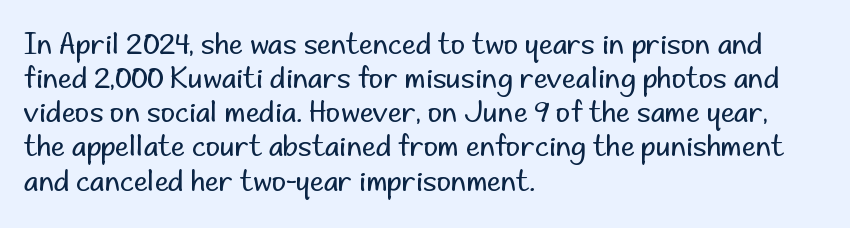
Q: Is the text bold? A: No.
Q: Is the text italic (slanted)? A: No, it is upright.
Q: Is the typeface a serif or a sans-serif typeface? A: Sans-serif.
Q: Is the text underlined? A: No.
Q: How is the paragraph aligned? A: Left-aligned.
Q: Is the spacing between letters normal or unusually wide? A: Normal.
Q: Width (condensed, normal, or wide)? A: Normal.
Q: Stroke contrast? A: Low.
Q: x-height? A: Small.
Q: Monospaced? A: No.
